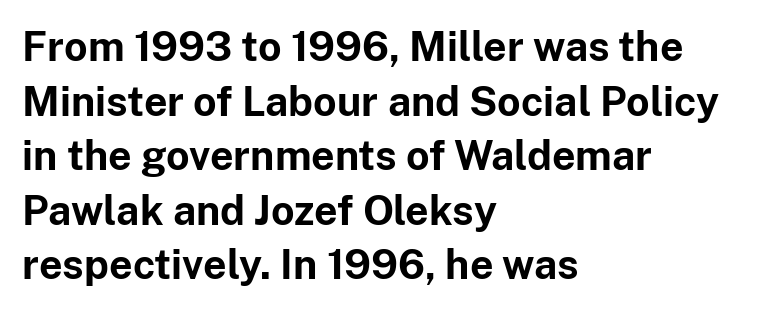
The image shows 41 px bold sans-serif type, upright; set left-aligned, normal line spacing (1.33x), normal letter spacing, not underlined; low stroke contrast and a medium x-height.
